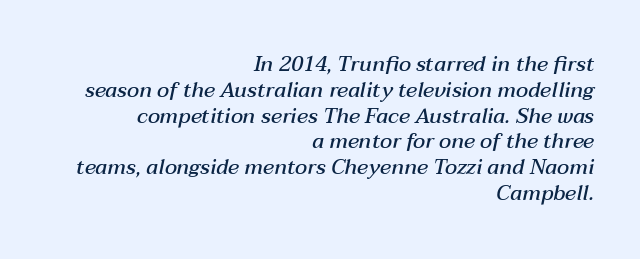
Each word holds together tightly as a unit, with standard inter-letter gaps. In CSS terms this would be text-align: right. Letters rest on an invisible, unmarked baseline. Quick note: italic. The letters are semibold — heavier than regular but short of a full bold.
